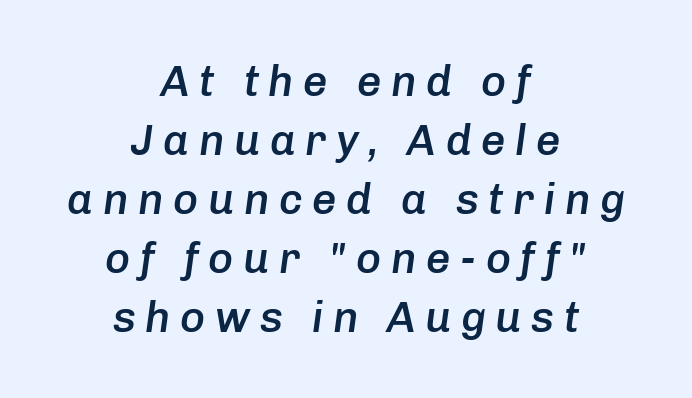
Varying glyph widths throughout — classic text-font behaviour. Loose tracking; the words dissolve into strings of separated letters. Its strokes are somewhat broadened, the hallmark of semibold type. Designer's note — italics engaged. The zone under the glyphs is completely vacant. The rows are spaced the way most documents space them.
